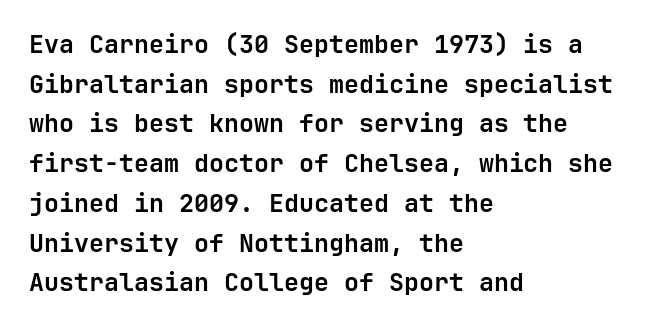
Q: Is the text bold? A: Yes.
Q: Is the text italic (slanted)? A: No, it is upright.
Q: Is the text underlined? A: No.
Q: How is the paragraph aligned? A: Left-aligned.
Q: Is the spacing between letters normal or unusually wide? A: Normal.
Q: Is the spacing between lines tight, normal or loose? A: Normal.
